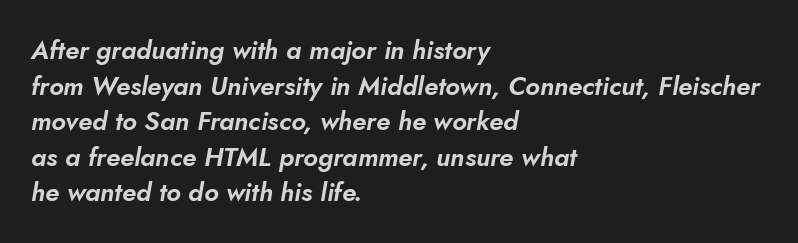
These lines were composed using italics. A student would call this left alignment; a typographer would say flush left, rag right. Rule under the text: the space is simply empty. In terms of letterspacing, this is plain default setting. The space between consecutive lines is moderate.
